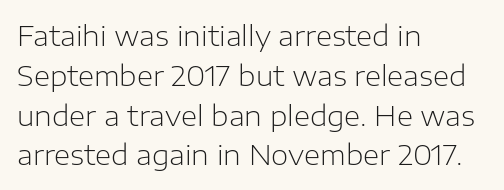
The image shows 28 px light sans-serif type, upright; set left-aligned, normal line spacing (1.42x), normal letter spacing, not underlined; low stroke contrast and a medium x-height.
